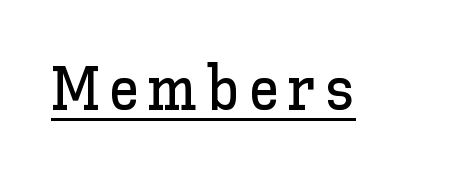
The image shows 62 px text type, upright; set underlined; low stroke contrast and a medium x-height.
